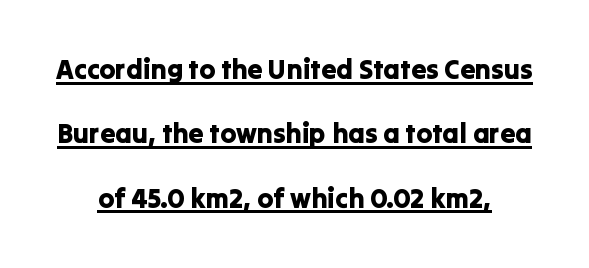
{"italic": "no", "underline": "yes", "line_spacing": "loose", "line_spacing_ratio": 2.38, "letter_spacing": "normal", "letter_spacing_em": 0.0, "glyph_px": 27}
